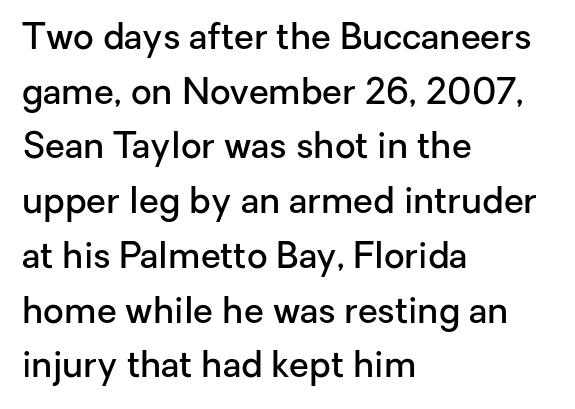
{"serif": "no", "italic": "no", "bold": "semi", "weight": "semibold", "width": "normal", "stroke_contrast": "low", "x_height": "medium", "monospaced": "no", "underline": "no", "align": "left", "line_spacing": "normal", "line_spacing_ratio": 1.52, "letter_spacing": "normal", "letter_spacing_em": 0.0, "glyph_px": 36}
